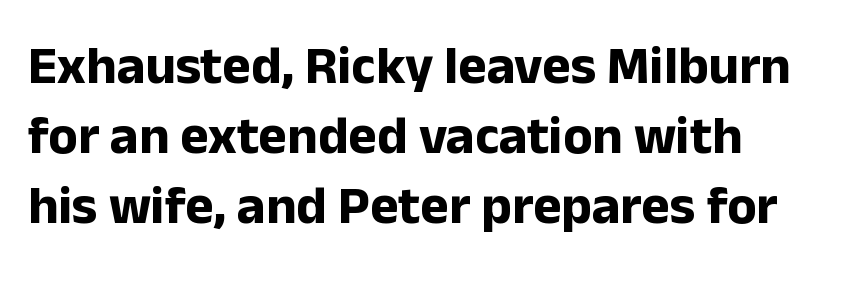
The image shows 54 px bold sans-serif type, upright; set normal line spacing (1.3x), normal letter spacing, not underlined; low stroke contrast and a medium x-height.
